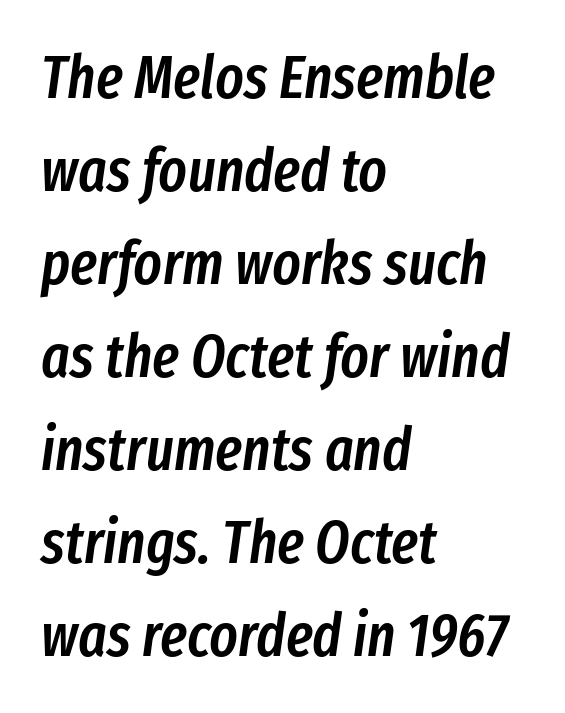
The image shows 60 px semibold, condensed type, italic (leaning right); set left-aligned, normal line spacing (1.55x), normal letter spacing, not underlined; low stroke contrast and a medium x-height.
